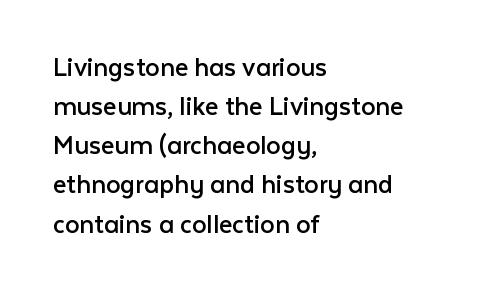
The image shows 29 px regular-weight sans-serif type, upright; set left-aligned, normal line spacing (1.35x), normal letter spacing, not underlined; low stroke contrast and a medium x-height.
